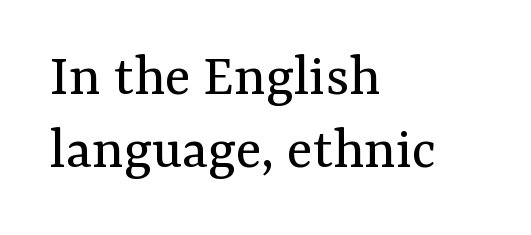
{"serif": "yes", "italic": "no", "bold": "no", "weight": "regular", "width": "normal", "stroke_contrast": "medium", "x_height": "medium", "monospaced": "no", "underline": "no", "align": "left", "line_spacing_ratio": 1.22, "letter_spacing": "normal", "letter_spacing_em": 0.0, "glyph_px": 60}
